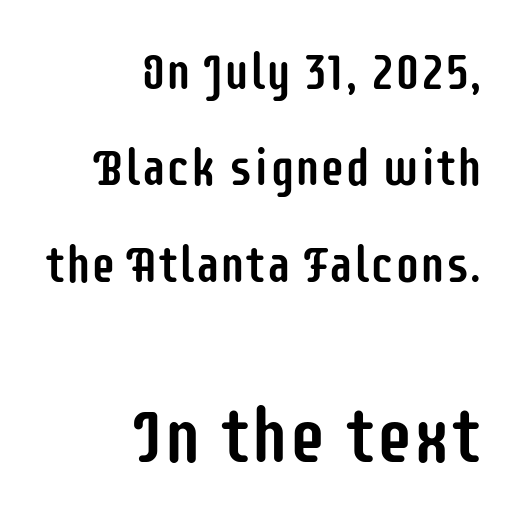
The text was rendered using a sans face with plain stroke endings. Check the space under the baseline: it is left empty. Unlike italic type, these characters show no tilt at all. The vertical gap from one line to the next is large. Typeset ragged left — the right edge is the straight one. These lines are rendered in a variable-pitch font.
